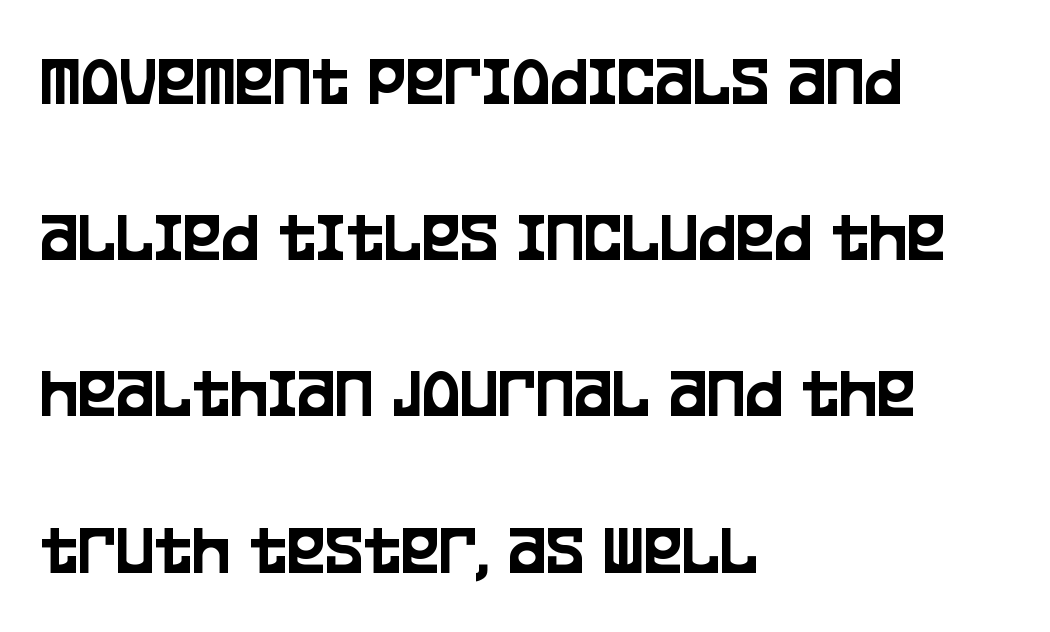
{"serif": "no", "italic": "no", "width": "condensed", "stroke_contrast": "low", "x_height": "large", "monospaced": "no", "underline": "no", "align": "left", "line_spacing": "loose", "line_spacing_ratio": 2.17, "letter_spacing": "normal", "letter_spacing_em": 0.0, "glyph_px": 72}
